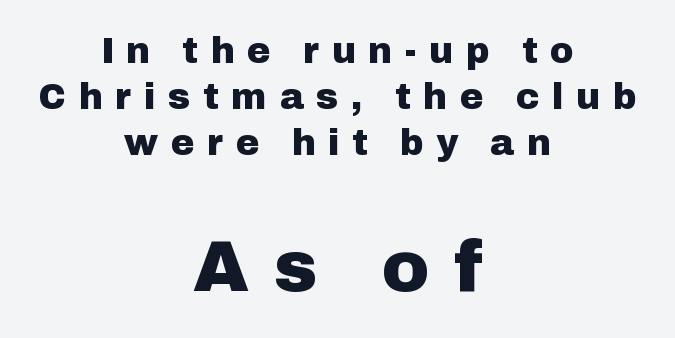
{"serif": "no", "italic": "no", "bold": "yes", "weight": "heavy", "width": "normal", "stroke_contrast": "low", "x_height": "medium", "monospaced": "no", "underline": "no", "align": "center", "line_spacing": "normal", "line_spacing_ratio": 1.28, "letter_spacing": "wide", "letter_spacing_em": 0.35, "larger_block": "second", "size_ratio": 2.0, "glyph_px": 72}
